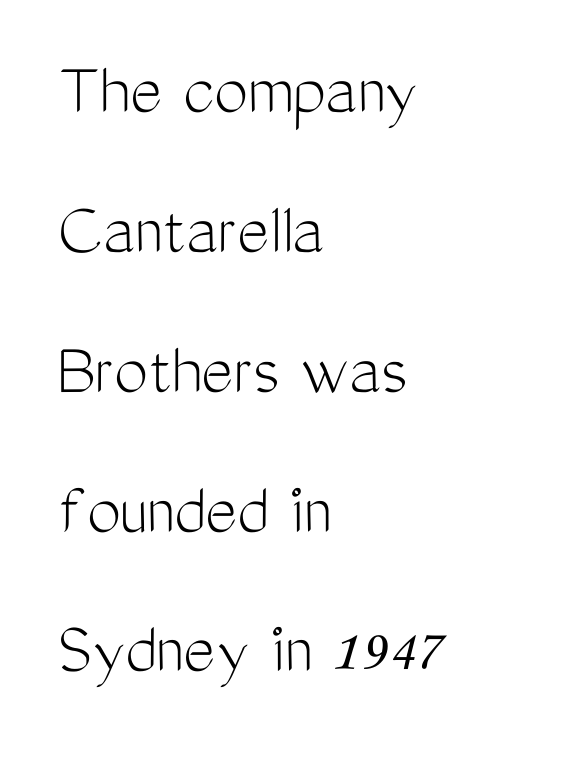
{"serif": "no", "italic": "no", "bold": "no", "weight": "light", "width": "condensed", "stroke_contrast": "medium", "x_height": "medium", "monospaced": "no", "underline": "no", "align": "left", "line_spacing_ratio": 1.84, "letter_spacing": "normal", "letter_spacing_em": 0.0, "glyph_px": 76}
